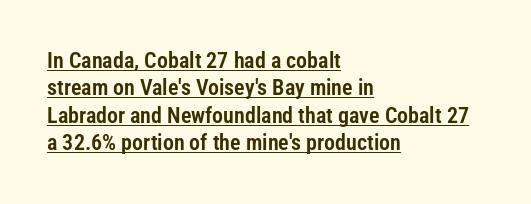
Q: Is the text italic (slanted)? A: No, it is upright.
Q: Is the text underlined? A: Yes.
Q: How is the paragraph aligned? A: Left-aligned.
Q: Is the spacing between letters normal or unusually wide? A: Normal.
Q: Is the spacing between lines tight, normal or loose? A: Normal.
